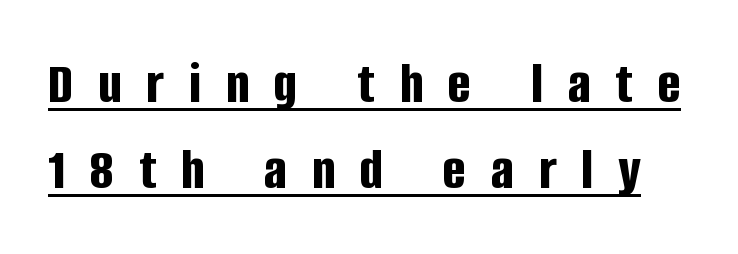
{"serif": "no", "italic": "no", "bold": "yes", "weight": "bold", "width": "condensed", "stroke_contrast": "low", "x_height": "large", "monospaced": "no", "underline": "yes", "line_spacing": "normal", "line_spacing_ratio": 1.43, "letter_spacing": "wide", "letter_spacing_em": 0.42, "glyph_px": 60}
